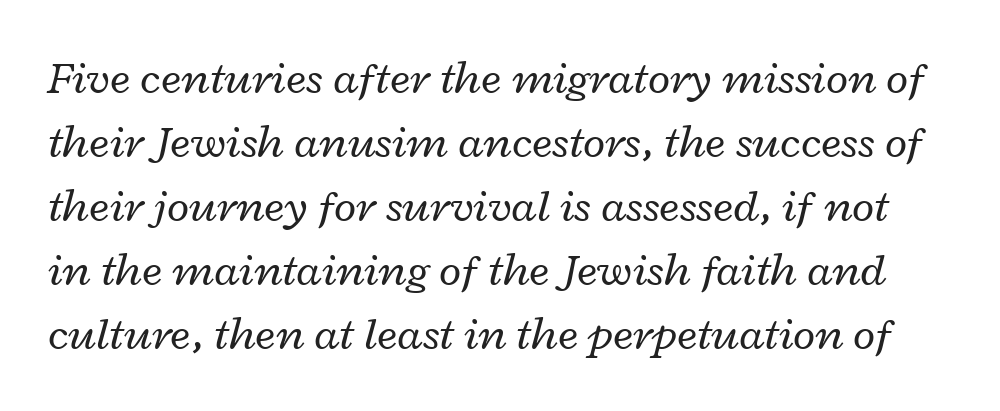
Q: Is the text bold? A: No.
Q: Is the text italic (slanted)? A: Yes, it leans right by about 12 degrees.
Q: Is the text underlined? A: No.
Q: Is the spacing between letters normal or unusually wide? A: Normal.
Q: Is the spacing between lines tight, normal or loose? A: Normal.
Q: Width (condensed, normal, or wide)? A: Wide.
Q: Stroke contrast? A: Low.
Q: x-height? A: Medium.
Q: Monospaced? A: No.
